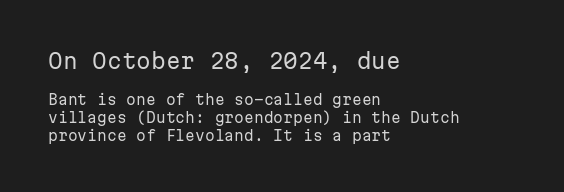
{"italic": "no", "bold": "no", "underline": "no", "align": "left", "line_spacing": "normal", "line_spacing_ratio": 1.26, "letter_spacing": "normal", "letter_spacing_em": 0.0, "larger_block": "first", "size_ratio": 1.5, "glyph_px": 21}
